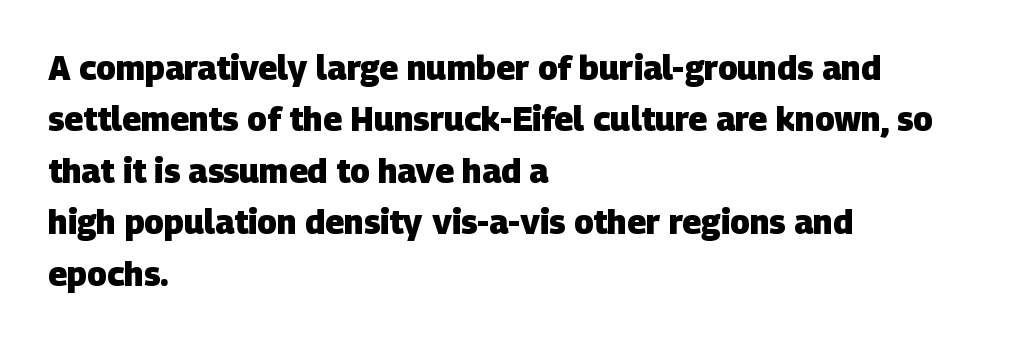
The image shows 33 px heavy sans-serif type; set left-aligned, normal line spacing (1.56x), normal letter spacing, not underlined; low stroke contrast and a large x-height.
